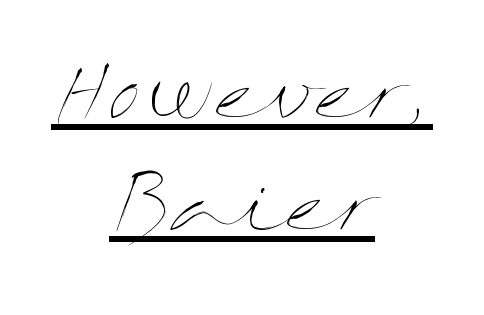
The image shows 76 px thin, wide type; set centered, normal line spacing (1.47x), normal letter spacing, underlined; medium stroke contrast and a medium x-height.
